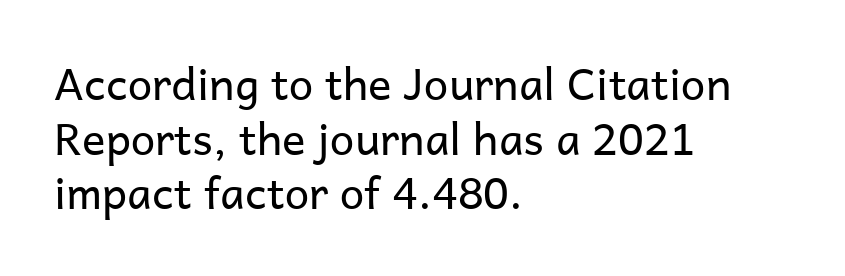
{"serif": "no", "italic": "no", "bold": "no", "weight": "regular", "width": "normal", "stroke_contrast": "low", "x_height": "medium", "monospaced": "no", "underline": "no", "align": "left", "line_spacing_ratio": 1.24, "letter_spacing": "normal", "letter_spacing_em": 0.0, "glyph_px": 44}
